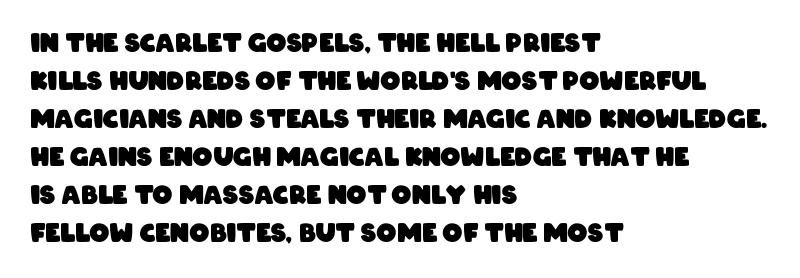
{"bold": "yes", "underline": "no", "align": "left", "line_spacing": "normal", "line_spacing_ratio": 1.52, "letter_spacing": "normal", "letter_spacing_em": 0.0, "glyph_px": 25}
